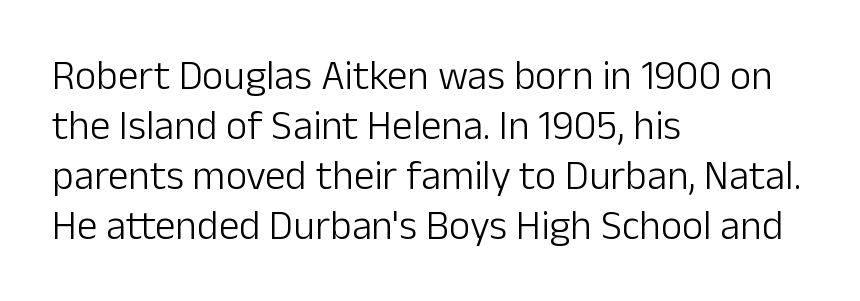
The image shows 41 px light sans-serif type, upright; set left-aligned, line spacing 1.22x, normal letter spacing, not underlined; low stroke contrast and a medium x-height.
